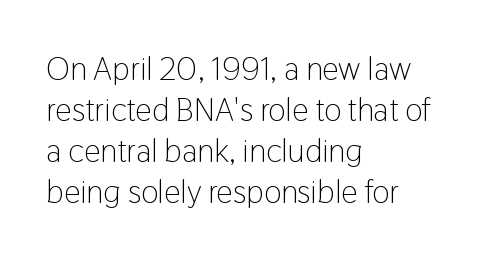
The image shows 33 px light, condensed sans-serif type, upright; set left-aligned, line spacing 1.24x, normal letter spacing, not underlined; low stroke contrast and a medium x-height.
